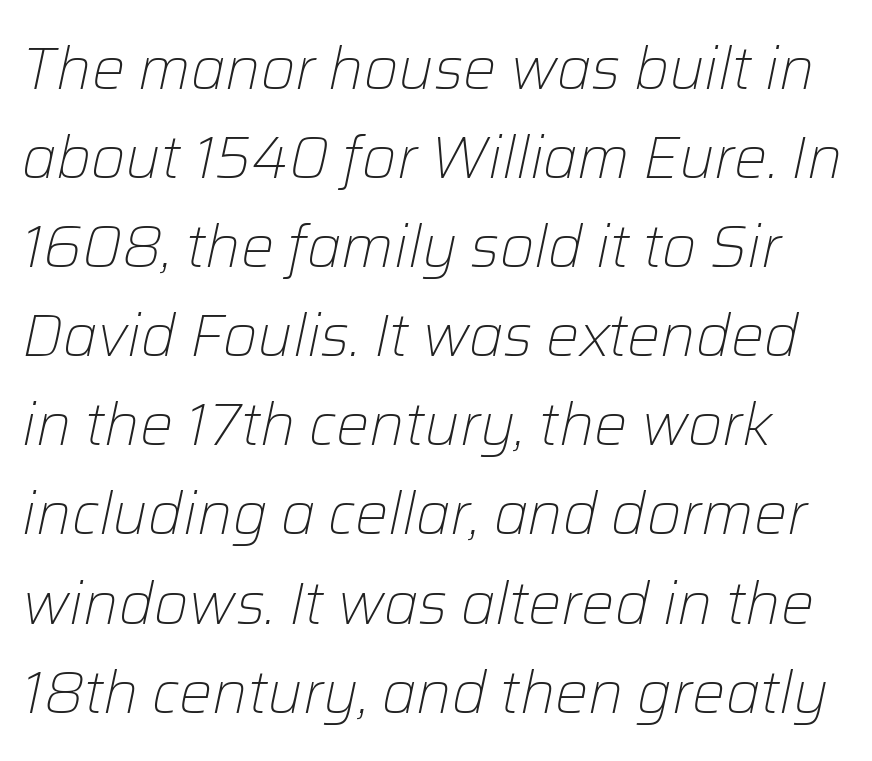
The image shows 59 px light type, italic (leaning right); set normal line spacing (1.51x), normal letter spacing, not underlined; low stroke contrast and a medium x-height.
